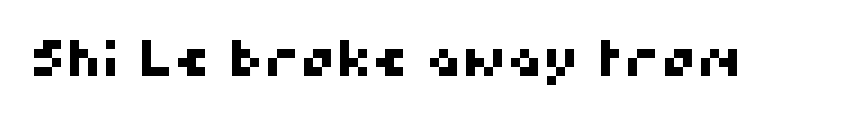
{"serif": "no", "width": "normal", "stroke_contrast": "high", "x_height": "medium", "monospaced": "no", "underline": "no", "letter_spacing": "normal", "letter_spacing_em": 0.0, "glyph_px": 50}
